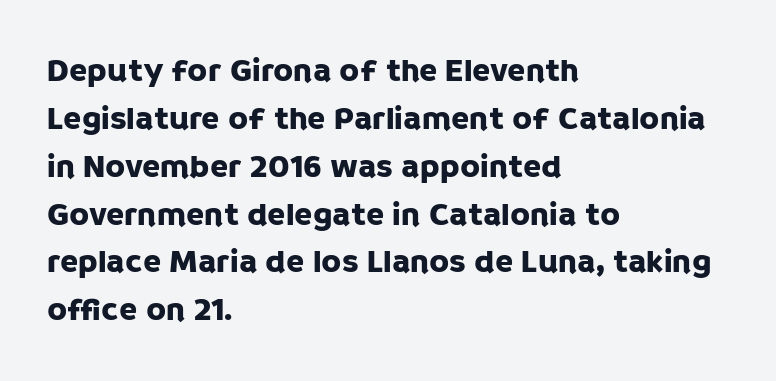
Q: Is the text italic (slanted)? A: No, it is upright.
Q: Is the typeface a serif or a sans-serif typeface? A: Sans-serif.
Q: Is the text underlined? A: No.
Q: How is the paragraph aligned? A: Left-aligned.
Q: Is the spacing between letters normal or unusually wide? A: Normal.
Q: Is the spacing between lines tight, normal or loose? A: Normal.
Q: Width (condensed, normal, or wide)? A: Normal.
Q: Stroke contrast? A: Low.
Q: x-height? A: Large.
Q: Monospaced? A: No.
